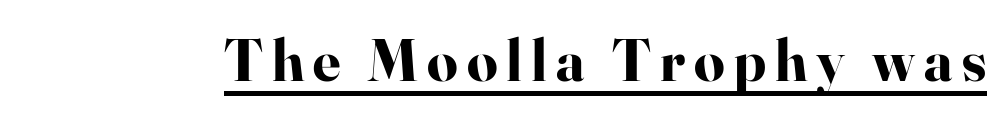
Q: Is the text bold? A: Yes.
Q: Is the text italic (slanted)? A: No, it is upright.
Q: Is the typeface a serif or a sans-serif typeface? A: Serif.
Q: Is the text underlined? A: Yes.
Q: Width (condensed, normal, or wide)? A: Normal.
Q: Stroke contrast? A: High.
Q: x-height? A: Small.
Q: Monospaced? A: No.
